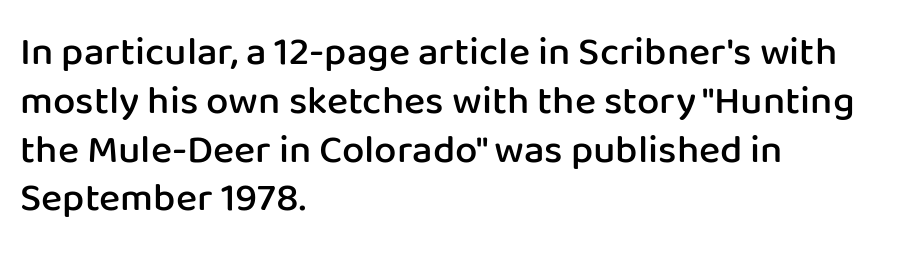
The image shows 40 px semibold sans-serif type, upright; set left-aligned, line spacing 1.22x, normal letter spacing, not underlined; low stroke contrast and a medium x-height.
